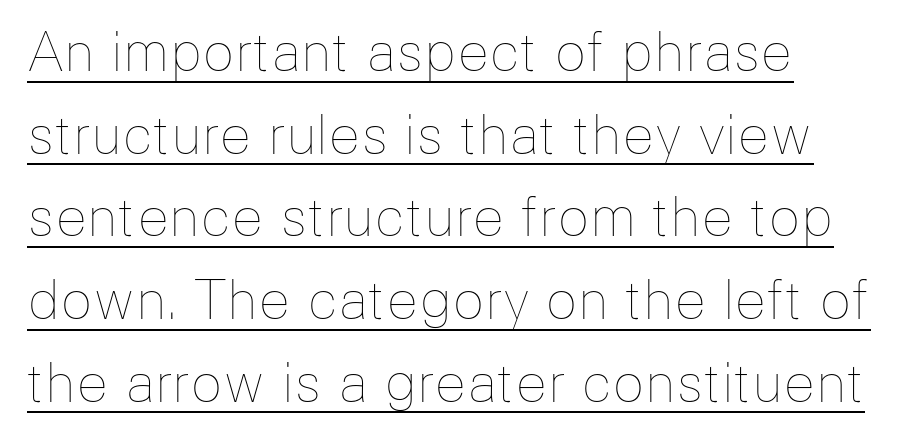
The letters look calm and open, with moderate or lighter stems. Descenders here cross a horizontal rule under the line. The letters stand straight up with perfectly vertical stems. Notice how descenders clear the ascenders below comfortably — that's standard leading.
